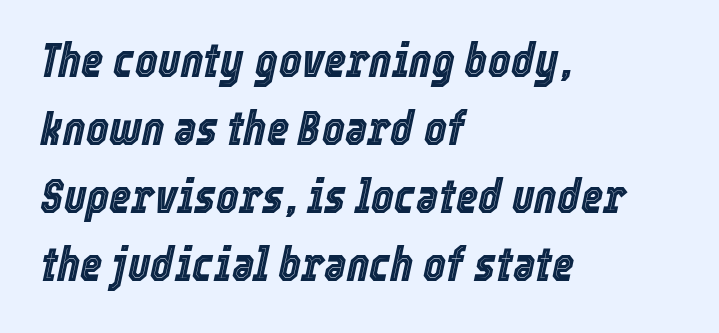
{"italic": "yes", "lean": "right", "slant_degrees": 12, "width": "condensed", "x_height": "medium", "monospaced": "no", "underline": "no", "align": "left", "line_spacing": "normal", "line_spacing_ratio": 1.42, "letter_spacing": "normal", "letter_spacing_em": 0.0, "glyph_px": 48}
